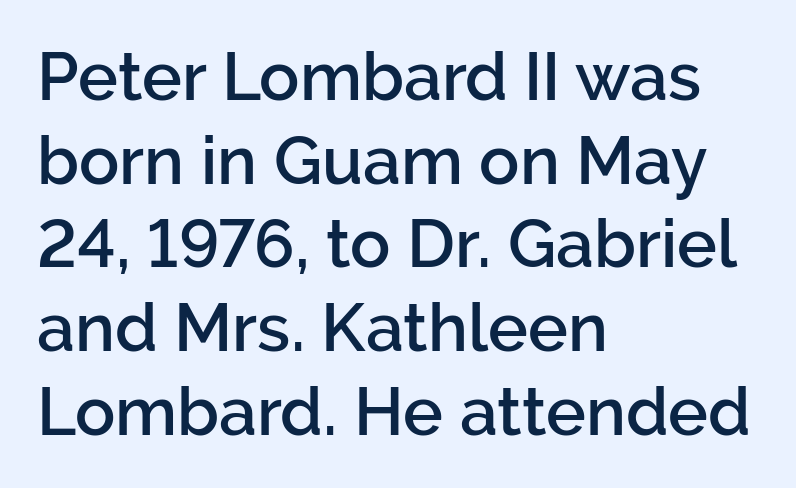
{"serif": "no", "italic": "no", "bold": "semi", "weight": "semibold", "width": "normal", "stroke_contrast": "low", "x_height": "medium", "monospaced": "no", "underline": "no", "align": "left", "line_spacing": "normal", "line_spacing_ratio": 1.25, "letter_spacing": "normal", "letter_spacing_em": 0.0, "glyph_px": 67}
